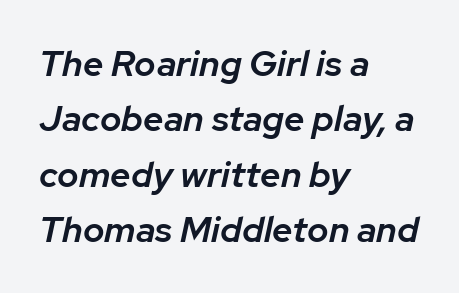
The image shows 36 px semibold type, italic (leaning right); set left-aligned, normal line spacing (1.54x), normal letter spacing, not underlined; low stroke contrast and a medium x-height.
